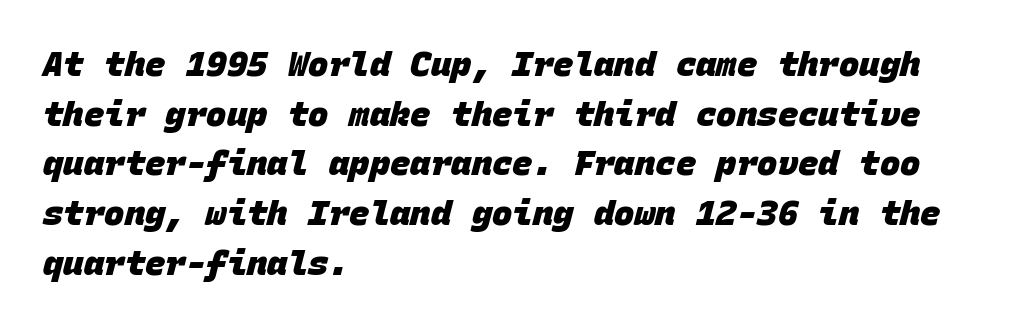
{"serif": "no", "bold": "yes", "weight": "heavy", "width": "normal", "stroke_contrast": "low", "x_height": "large", "monospaced": "yes", "underline": "no", "align": "left", "line_spacing": "normal", "line_spacing_ratio": 1.46, "letter_spacing": "normal", "letter_spacing_em": 0.0, "glyph_px": 34}
